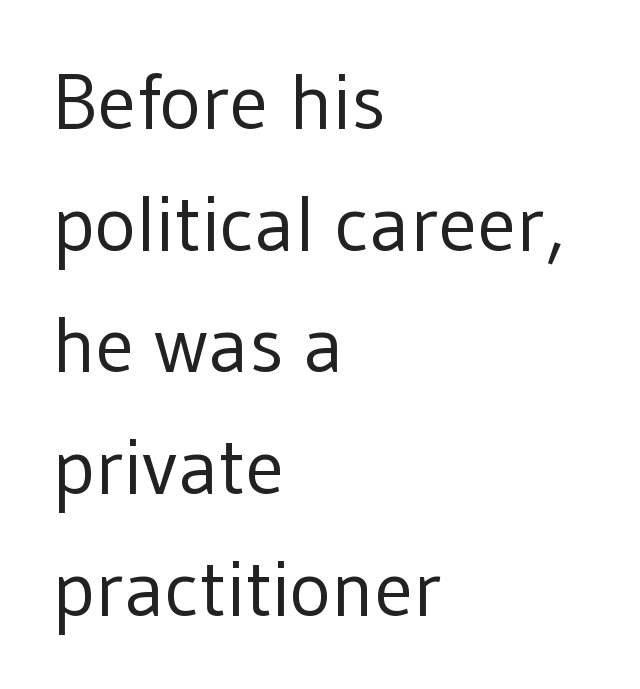
Q: Is the text bold? A: No.
Q: Is the text italic (slanted)? A: No, it is upright.
Q: Is the typeface a serif or a sans-serif typeface? A: Sans-serif.
Q: Is the text underlined? A: No.
Q: How is the paragraph aligned? A: Left-aligned.
Q: Is the spacing between letters normal or unusually wide? A: Normal.
Q: Is the spacing between lines tight, normal or loose? A: Normal.
Q: Width (condensed, normal, or wide)? A: Normal.
Q: Stroke contrast? A: Low.
Q: x-height? A: Medium.
Q: Monospaced? A: No.
